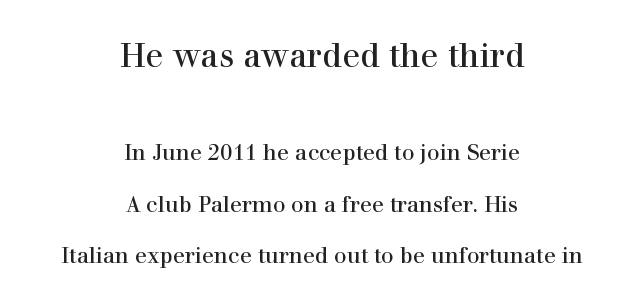
This is not heavy type; no bold has been used. Quick note: underline off. Here the designer chose a conventional face with non-uniform glyph widths. These lines were composed using upright roman letters. Between one letter and the next there's only the usual sliver of space.
